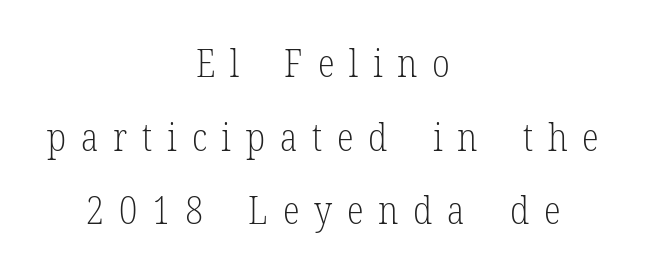
The image shows 39 px light, condensed serif type, upright; set centered, line spacing 1.89x, unusually wide letter spacing (+0.38 em), not underlined; low stroke contrast and a medium x-height.
